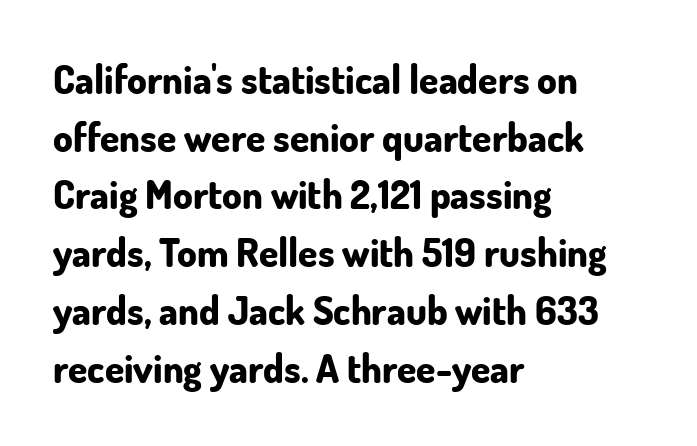
The image shows 39 px bold sans-serif type, upright; set left-aligned, normal line spacing (1.48x), normal letter spacing, not underlined; low stroke contrast and a small x-height.
